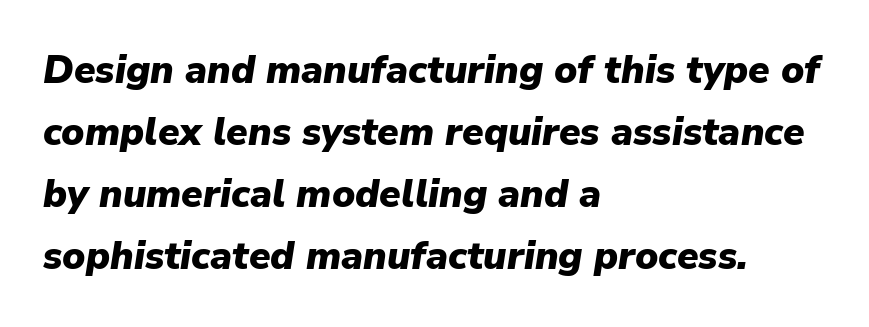
The image shows 39 px heavy type, italic (leaning right); set left-aligned, normal line spacing (1.59x), normal letter spacing, not underlined; low stroke contrast and a medium x-height.
